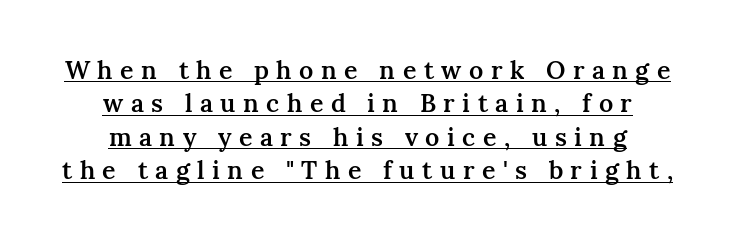
{"italic": "no", "bold": "semi", "underline": "yes", "align": "center", "line_spacing": "normal", "line_spacing_ratio": 1.34, "letter_spacing": "wide", "letter_spacing_em": 0.3, "glyph_px": 25}
